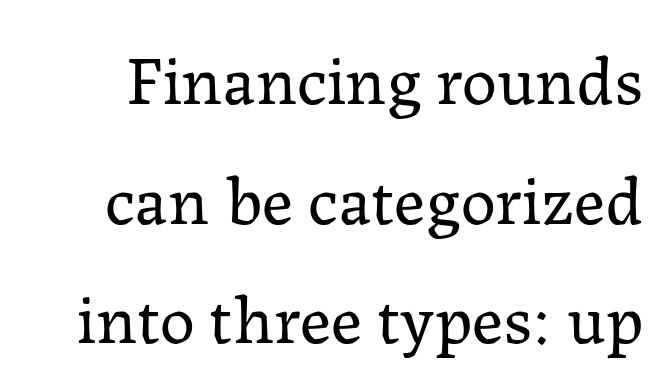
{"serif": "yes", "italic": "no", "bold": "no", "weight": "regular", "width": "normal", "stroke_contrast": "low", "x_height": "medium", "monospaced": "no", "underline": "no", "line_spacing_ratio": 1.71, "letter_spacing": "normal", "letter_spacing_em": 0.0, "glyph_px": 70}
